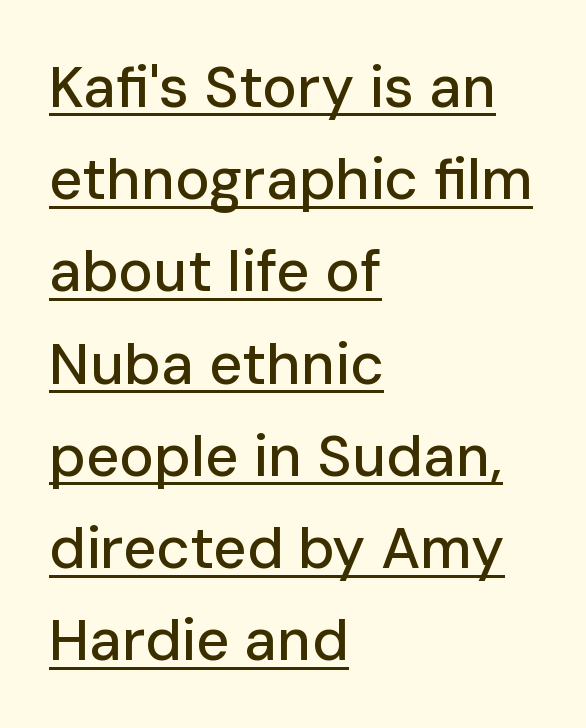
Q: Is the text italic (slanted)? A: No, it is upright.
Q: Is the typeface a serif or a sans-serif typeface? A: Sans-serif.
Q: Is the text underlined? A: Yes.
Q: How is the paragraph aligned? A: Left-aligned.
Q: Is the spacing between letters normal or unusually wide? A: Normal.
Q: Is the spacing between lines tight, normal or loose? A: Normal.
Q: Width (condensed, normal, or wide)? A: Normal.
Q: Stroke contrast? A: Low.
Q: x-height? A: Medium.
Q: Monospaced? A: No.
